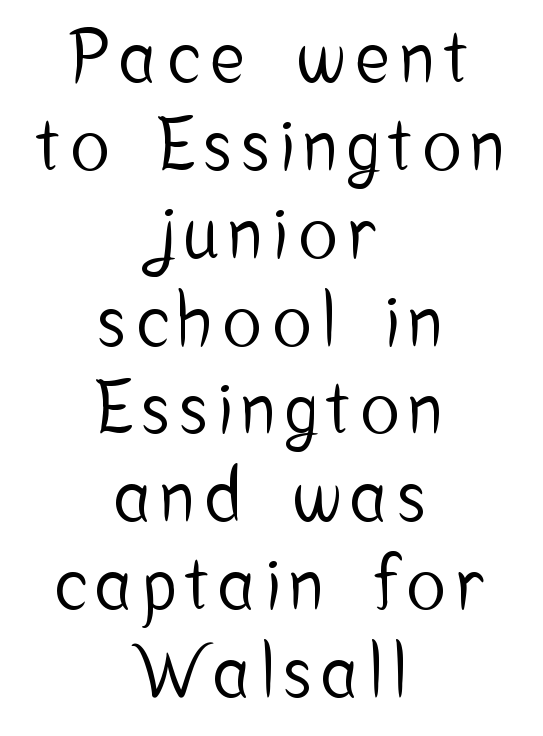
Q: Is the text italic (slanted)? A: No, it is upright.
Q: Is the typeface a serif or a sans-serif typeface? A: Sans-serif.
Q: Is the text underlined? A: No.
Q: How is the paragraph aligned? A: Centered.
Q: Width (condensed, normal, or wide)? A: Condensed.
Q: Stroke contrast? A: Low.
Q: x-height? A: Medium.
Q: Monospaced? A: No.
